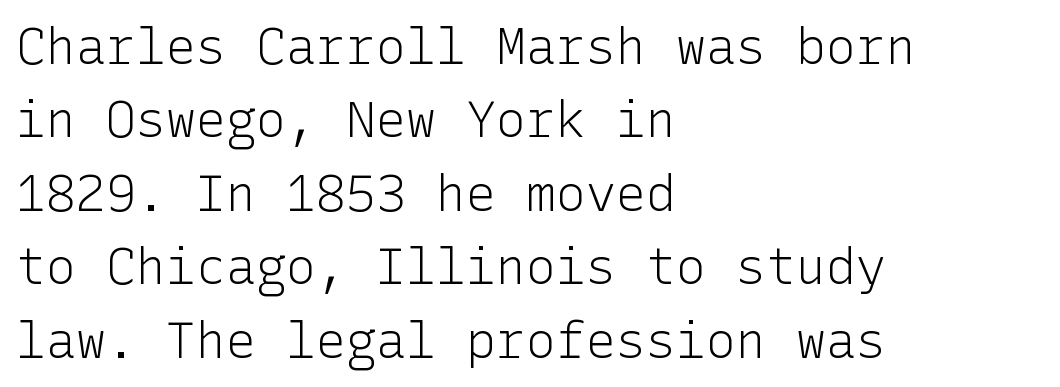
Stroke terminals: plain, sans-serif. On a weight scale, this lands at 450 or below. Short and long lines alike share a common starting point at left. Upright lettering throughout.
